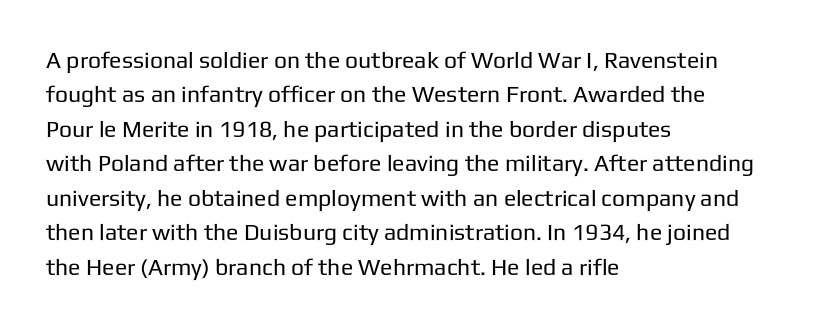
Q: Is the text bold? A: No.
Q: Is the text italic (slanted)? A: No, it is upright.
Q: Is the text underlined? A: No.
Q: How is the paragraph aligned? A: Left-aligned.
Q: Is the spacing between letters normal or unusually wide? A: Normal.
Q: Is the spacing between lines tight, normal or loose? A: Normal.
